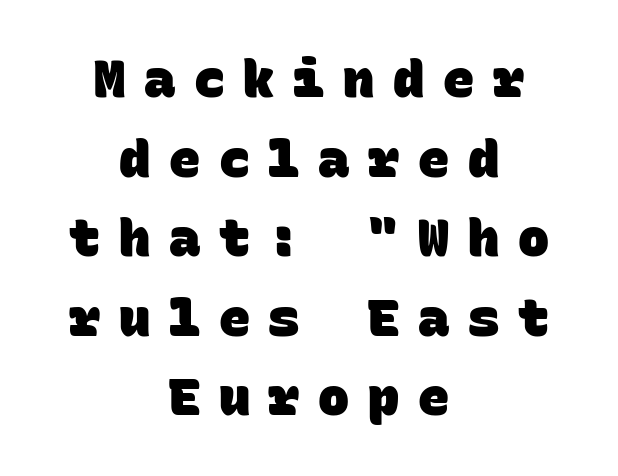
{"serif": "no", "bold": "yes", "weight": "heavy", "width": "normal", "stroke_contrast": "low", "x_height": "large", "monospaced": "yes", "underline": "no", "align": "center", "line_spacing": "normal", "line_spacing_ratio": 1.53, "letter_spacing": "wide", "letter_spacing_em": 0.36, "glyph_px": 52}
